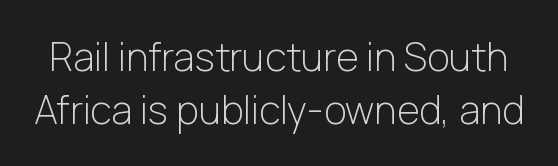
The image shows 39 px light sans-serif type, upright; set normal line spacing (1.37x), normal letter spacing, not underlined; low stroke contrast and a medium x-height.
